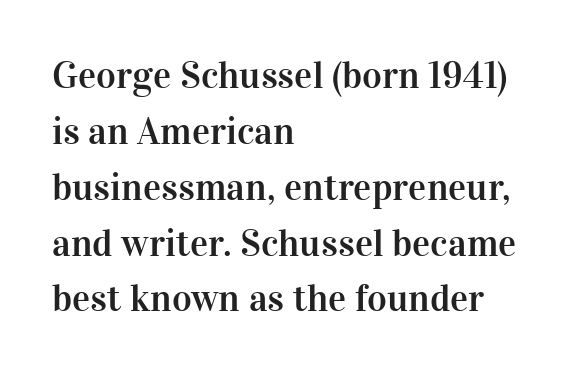
Spacing between characters is what you'd get straight out of the box. It's the straight-up-and-down kind of type. Short and long lines alike share a common starting point at left. Has an underline been added? It has not.
